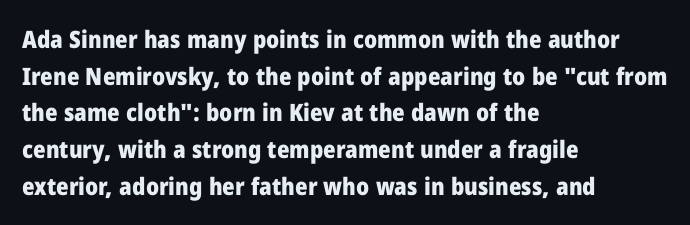
{"italic": "no", "bold": "yes", "underline": "no", "align": "left", "line_spacing": "normal", "line_spacing_ratio": 1.53, "letter_spacing": "normal", "letter_spacing_em": 0.0, "glyph_px": 24}
